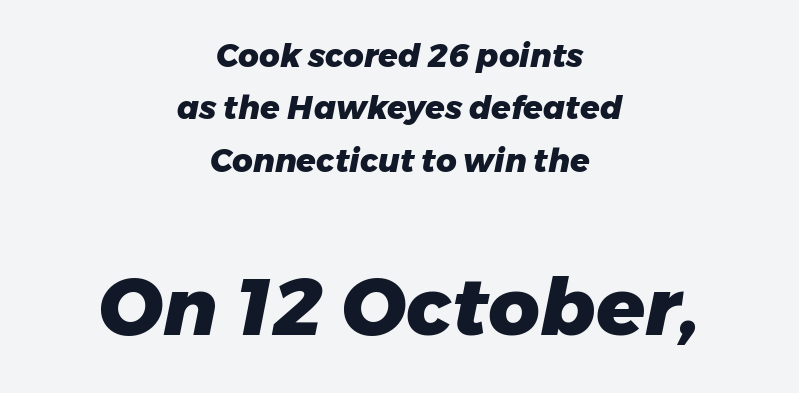
Q: Is the text bold? A: Yes.
Q: Is the text italic (slanted)? A: Yes, it leans right by about 11 degrees.
Q: Is the text underlined? A: No.
Q: How is the paragraph aligned? A: Centered.
Q: Is the spacing between letters normal or unusually wide? A: Normal.
Q: Is the spacing between lines tight, normal or loose? A: Normal.
Q: Which block of text is set in a larger size, the first (top) or the second (bottom)? A: The second (bottom) one.
Q: Width (condensed, normal, or wide)? A: Normal.
Q: Stroke contrast? A: Low.
Q: x-height? A: Medium.
Q: Monospaced? A: No.
